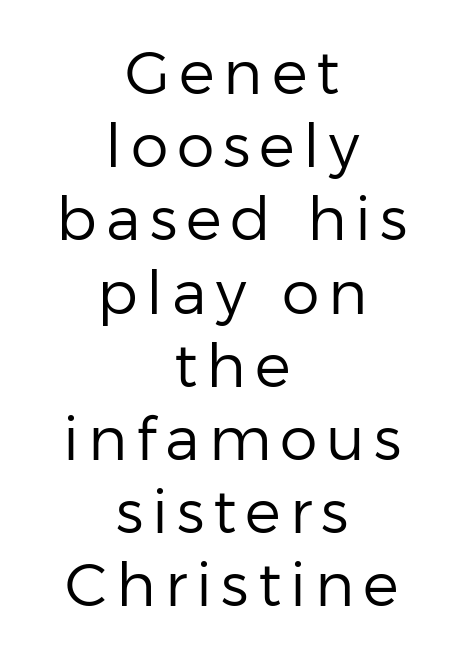
The image shows 60 px regular-weight sans-serif type, upright; set centered, line spacing 1.22x, not underlined; low stroke contrast and a medium x-height.
